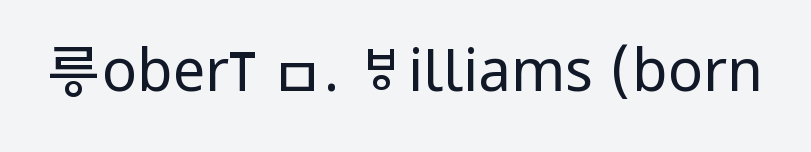
The image shows 58 px regular-weight, condensed sans-serif type, upright; set normal letter spacing, not underlined; low stroke contrast and a large x-height.
